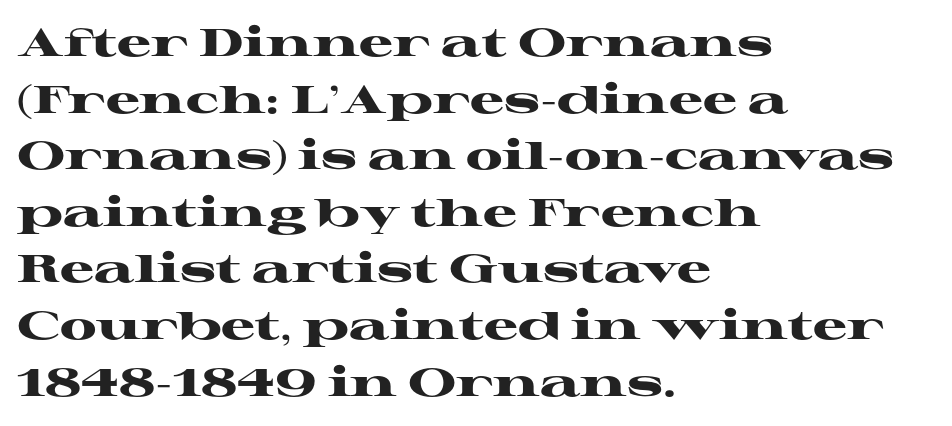
Q: Is the text bold? A: Yes.
Q: Is the text italic (slanted)? A: No, it is upright.
Q: Is the typeface a serif or a sans-serif typeface? A: Serif.
Q: Is the text underlined? A: No.
Q: How is the paragraph aligned? A: Left-aligned.
Q: Is the spacing between letters normal or unusually wide? A: Normal.
Q: Is the spacing between lines tight, normal or loose? A: Normal.
Q: Width (condensed, normal, or wide)? A: Wide.
Q: Stroke contrast? A: High.
Q: x-height? A: Medium.
Q: Monospaced? A: No.
